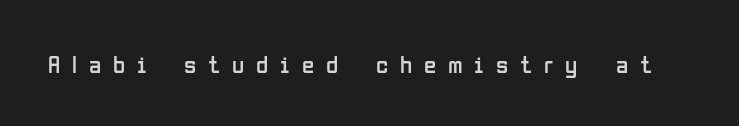
The gaps between neighbouring characters are conspicuously large. These lines were composed using upright roman letters. Weight: not bold — regular or lighter. The passage shown is not underscored anywhere.
